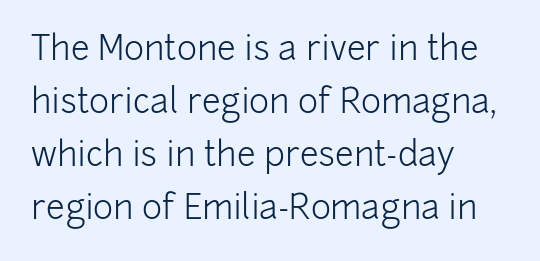
Q: Is the text bold? A: No.
Q: Is the text italic (slanted)? A: No, it is upright.
Q: Is the typeface a serif or a sans-serif typeface? A: Sans-serif.
Q: Is the text underlined? A: No.
Q: How is the paragraph aligned? A: Left-aligned.
Q: Is the spacing between letters normal or unusually wide? A: Normal.
Q: Is the spacing between lines tight, normal or loose? A: Normal.
Q: Width (condensed, normal, or wide)? A: Normal.
Q: Stroke contrast? A: Low.
Q: x-height? A: Medium.
Q: Monospaced? A: No.
